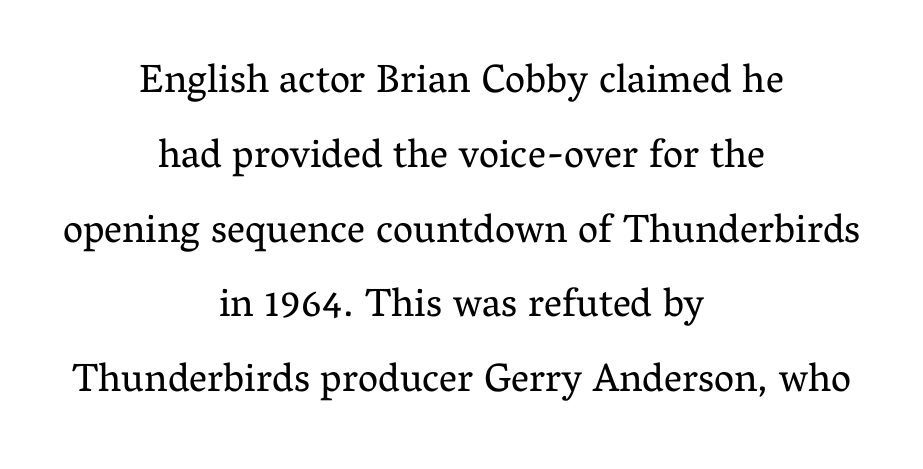
Q: Is the text bold? A: No.
Q: Is the text italic (slanted)? A: No, it is upright.
Q: Is the typeface a serif or a sans-serif typeface? A: Serif.
Q: Is the text underlined? A: No.
Q: How is the paragraph aligned? A: Centered.
Q: Is the spacing between letters normal or unusually wide? A: Normal.
Q: Width (condensed, normal, or wide)? A: Normal.
Q: Stroke contrast? A: Medium.
Q: x-height? A: Medium.
Q: Monospaced? A: No.
